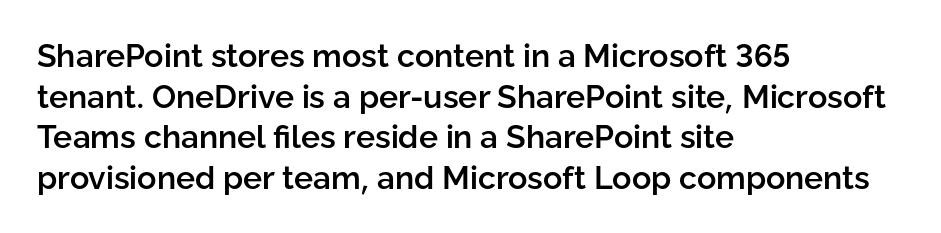
The image shows 32 px semibold sans-serif type, upright; set left-aligned, normal line spacing (1.27x), normal letter spacing, not underlined; low stroke contrast and a medium x-height.
